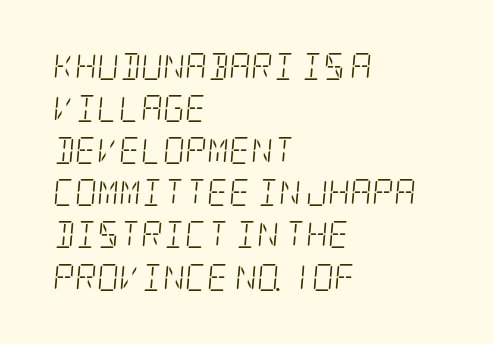
Nobody touched the tracking dial on this one. The typesetter chose a ragged-right arrangement here. Weight: not bold — regular or lighter. The rendering applies a slant to the glyphs. Descender tails drop into unmarked territory. A normal amount of white space separates one row of letters from the next.
